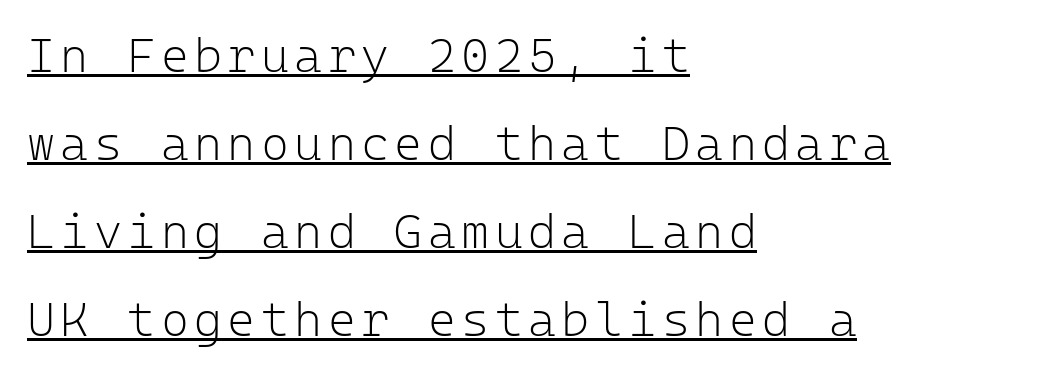
Regarding serifs, this sample does without them. Layout note: lines flush left. Looks like terminal output: every glyph gets an equal slot. Upright lettering throughout. Summary of weight: not heavy and not bold. A typographer would call this underscored text.
